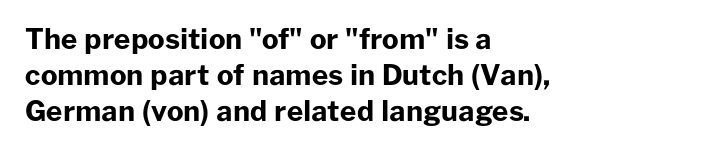
A student would call this left alignment; a typographer would say flush left, rag right. Caption: bold face, heavy strokes. Nope, not italic — everything's standing straight. Compared with typical paragraphs, the rows here are spaced about the same. Type style note: lacks serifs. Bare-footed words on every line.
